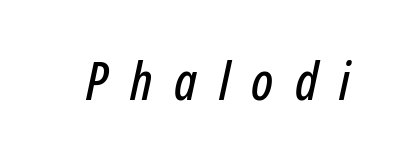
Underline: absent. There is plenty of visible air inserted between adjacent glyphs. The rendering applies a slant to the glyphs. Here the designer chose a conventional face with non-uniform glyph widths.
